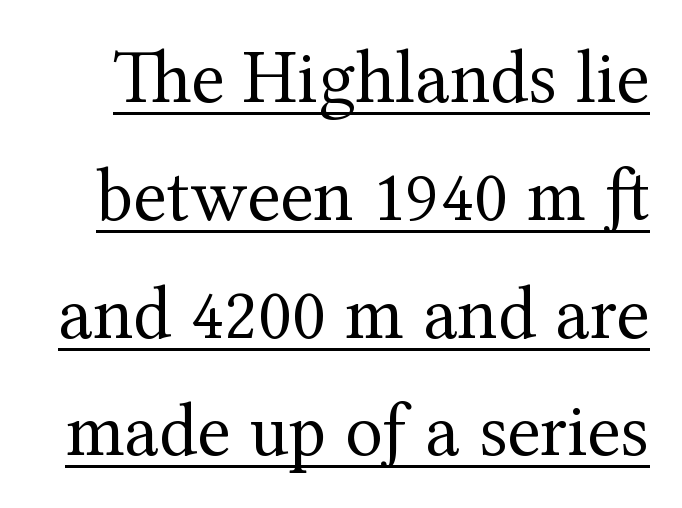
The image shows 77 px regular-weight serif type, upright; set normal line spacing (1.53x), normal letter spacing, underlined; medium stroke contrast and a medium x-height.
